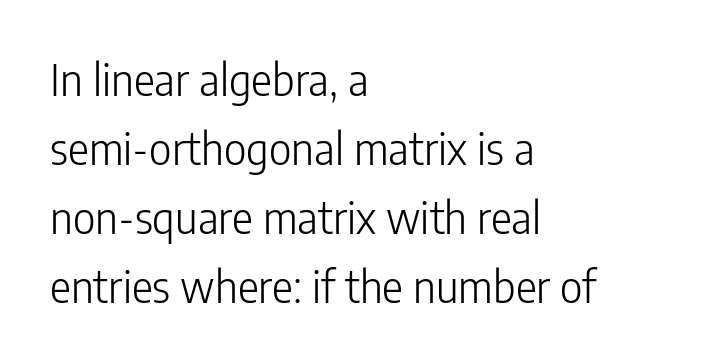
Q: Is the text bold? A: No.
Q: Is the text italic (slanted)? A: No, it is upright.
Q: Is the typeface a serif or a sans-serif typeface? A: Sans-serif.
Q: Is the text underlined? A: No.
Q: How is the paragraph aligned? A: Left-aligned.
Q: Is the spacing between letters normal or unusually wide? A: Normal.
Q: Is the spacing between lines tight, normal or loose? A: Normal.
Q: Width (condensed, normal, or wide)? A: Condensed.
Q: Stroke contrast? A: Low.
Q: x-height? A: Medium.
Q: Monospaced? A: No.
